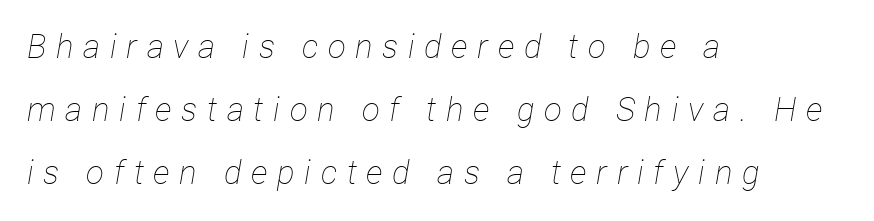
Q: Is the text bold? A: No.
Q: Is the text italic (slanted)? A: Yes, it leans right by about 12 degrees.
Q: Is the text underlined? A: No.
Q: How is the paragraph aligned? A: Left-aligned.
Q: Is the spacing between letters normal or unusually wide? A: Unusually wide.
Q: Is the spacing between lines tight, normal or loose? A: Loose.
Q: Width (condensed, normal, or wide)? A: Condensed.
Q: Stroke contrast? A: Low.
Q: x-height? A: Medium.
Q: Monospaced? A: No.
